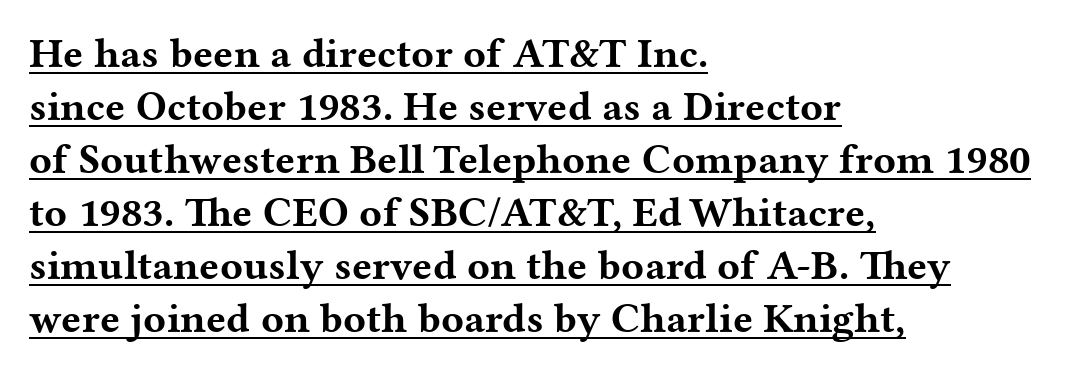
{"serif": "yes", "italic": "no", "bold": "yes", "weight": "bold", "width": "wide", "stroke_contrast": "medium", "x_height": "medium", "monospaced": "no", "underline": "yes", "align": "left", "line_spacing": "normal", "line_spacing_ratio": 1.26, "letter_spacing": "normal", "letter_spacing_em": 0.0, "glyph_px": 42}
